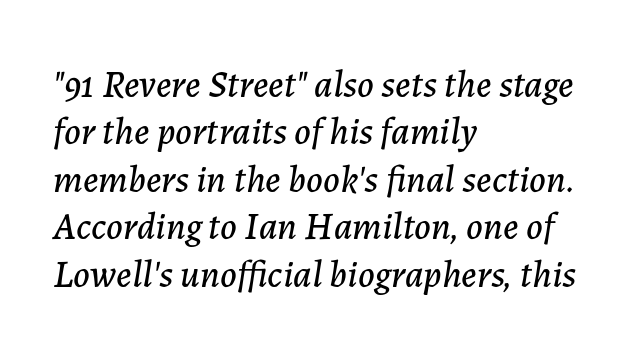
{"italic": "yes", "lean": "right", "slant_degrees": 7, "width": "normal", "stroke_contrast": "low", "x_height": "medium", "monospaced": "no", "underline": "no", "align": "left", "line_spacing": "normal", "line_spacing_ratio": 1.25, "letter_spacing": "normal", "letter_spacing_em": 0.0, "glyph_px": 38}
